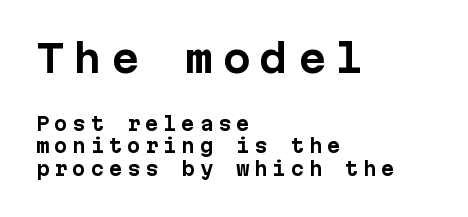
Q: Is the text bold? A: Yes.
Q: Is the text italic (slanted)? A: No, it is upright.
Q: Is the typeface a serif or a sans-serif typeface? A: Sans-serif.
Q: Is the text underlined? A: No.
Q: How is the paragraph aligned? A: Left-aligned.
Q: Is the spacing between letters normal or unusually wide? A: Unusually wide.
Q: Is the spacing between lines tight, normal or loose? A: Normal.
Q: Which block of text is set in a larger size, the first (top) or the second (bottom)? A: The first (top) one.
Q: Width (condensed, normal, or wide)? A: Normal.
Q: Stroke contrast? A: Low.
Q: x-height? A: Medium.
